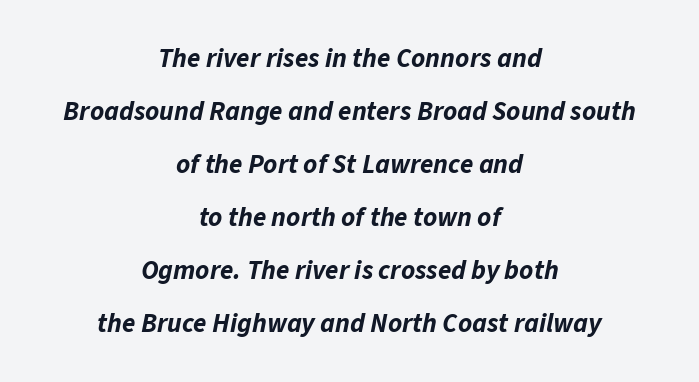
Q: Is the text bold? A: Yes.
Q: Is the text italic (slanted)? A: Yes, it leans right by about 11 degrees.
Q: Is the text underlined? A: No.
Q: How is the paragraph aligned? A: Centered.
Q: Is the spacing between letters normal or unusually wide? A: Normal.
Q: Is the spacing between lines tight, normal or loose? A: Loose.
